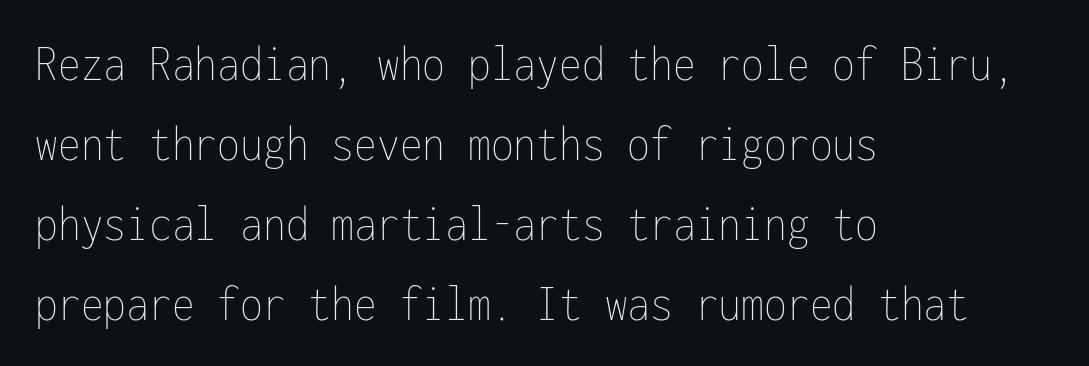
This reads as an unemphasized weight, regular at the heaviest. There is no visible air inserted between adjacent glyphs. This sample is left-justified, so line endings fall wherever the words run out. The space between consecutive lines is moderate. Every stem runs plumb, perpendicular to the baseline.
